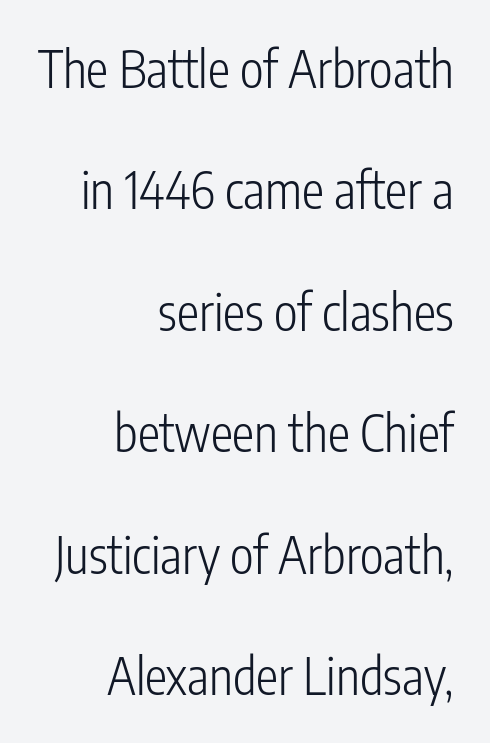
Is this a fixed-width face? No — the glyphs have proportional, varying widths. The line-height multiplier appears high, well above default. You could call the tracking neutral — neither tight nor loose. One-word summary of the alignment: right.
